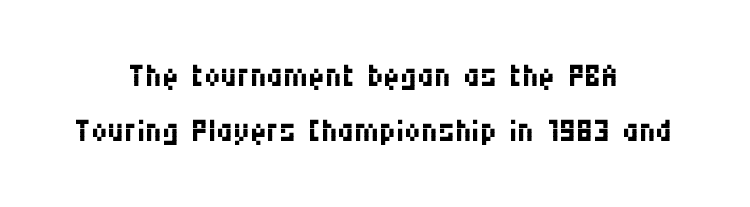
This is roman type, the default non-slanted kind. You could not count columns in this text — the font is proportionally spaced. To sum up the face: it is a sans, with no serifs. Which margin do the lines hug? Neither — every line sits in the middle.
